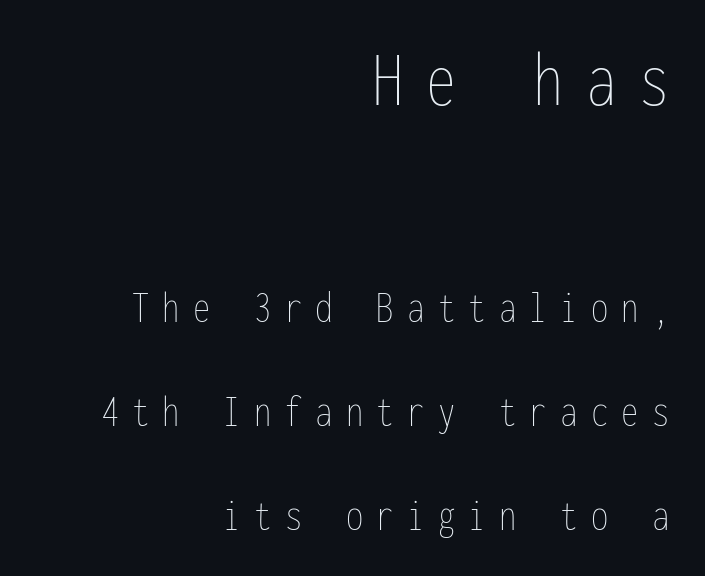
The image shows 80 px thin, condensed type, upright, monospaced; set right-aligned, loose line spacing (2.27x), unusually wide letter spacing (+0.29 em), not underlined; the first (top) block is 1.74x larger; low stroke contrast and a medium x-height.
